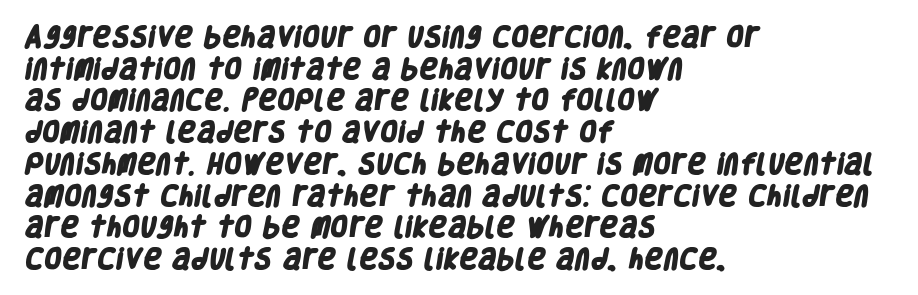
The tracking reads as untouched default to a designer's eye. Each row of text sits above clean, open space. Reading down the block, your eye returns to a fixed left position each line. The rendering uses a moderate line-height, typical for paragraphs. You'd pick this weight for a headline — it's a proper bold.
